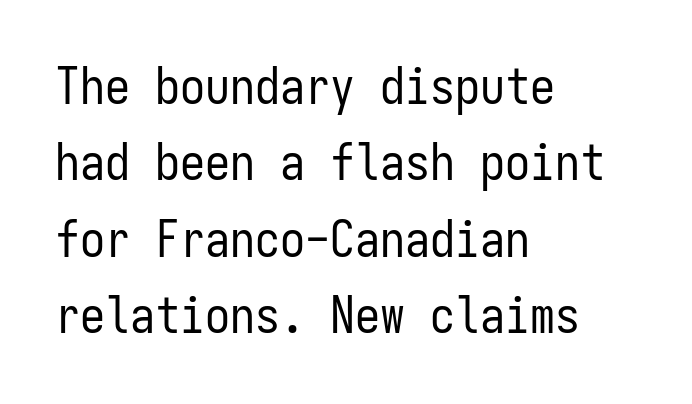
Nope, no serifs anywhere on these letters. You could call the tracking neutral — neither tight nor loose. Descenders hang freely into open space. The rendering uses typewriter-style spacing with identical character cells. Is the stroke heavy? The answer is a plain regular-or-lighter. Rows of type keep a routine distance in the vertical direction.
